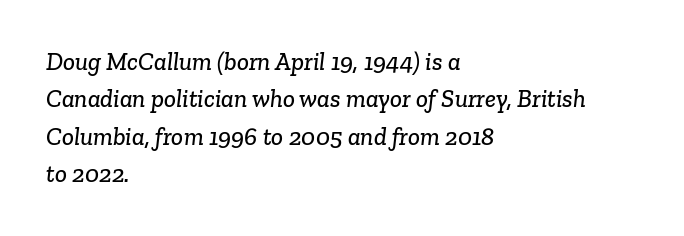
{"underline": "no", "align": "left", "line_spacing": "normal", "line_spacing_ratio": 1.5, "letter_spacing": "normal", "letter_spacing_em": 0.0, "glyph_px": 25}
